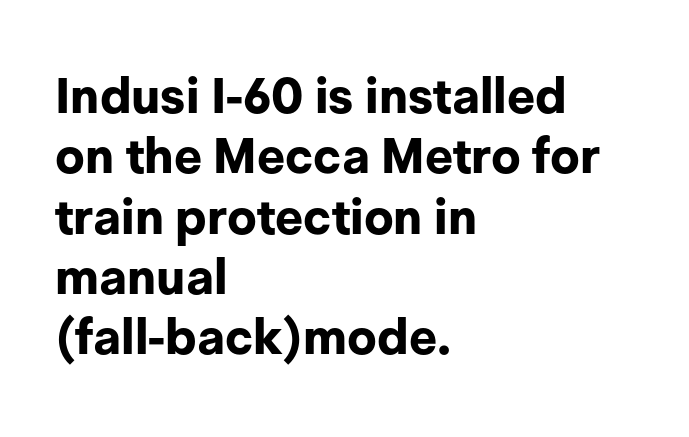
Quick note: underline off. The text was rendered using a sans face with plain stroke endings. Caption: bold face, heavy strokes. Inter-character spacing is left at the font's built-in metrics.
